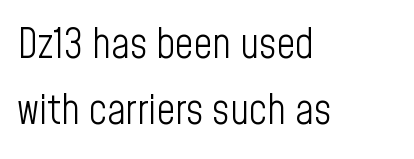
The image shows 41 px light, condensed sans-serif type, upright; set left-aligned, normal line spacing (1.62x), normal letter spacing, not underlined; low stroke contrast and a medium x-height.
